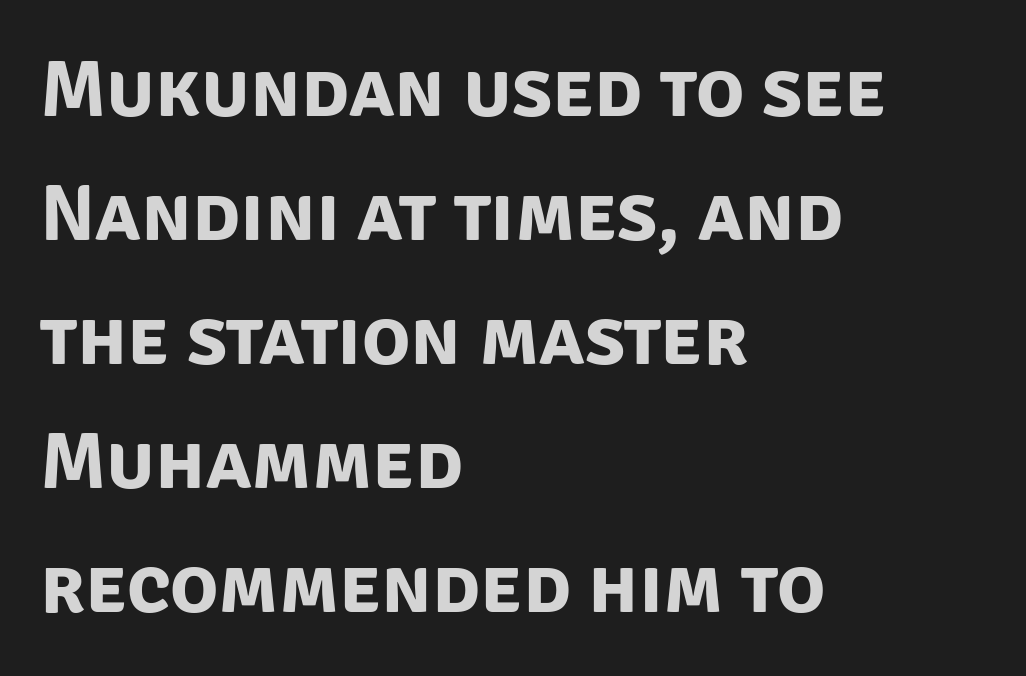
{"serif": "no", "bold": "yes", "weight": "bold", "width": "normal", "stroke_contrast": "low", "x_height": "large", "monospaced": "no", "underline": "no", "align": "left", "line_spacing": "normal", "line_spacing_ratio": 1.55, "letter_spacing": "normal", "letter_spacing_em": 0.0, "glyph_px": 80}
